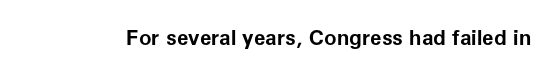
Q: Is the text bold? A: Yes.
Q: Is the text italic (slanted)? A: No, it is upright.
Q: Is the text underlined? A: No.
Q: Is the spacing between letters normal or unusually wide? A: Normal.
